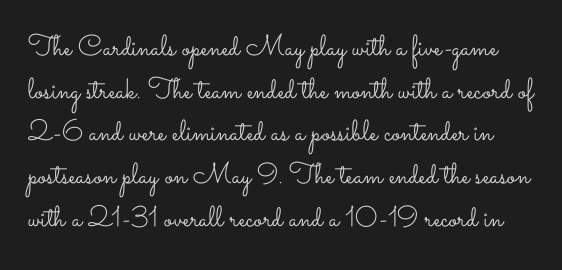
The image shows 29 px light, wide type; set normal line spacing (1.47x), normal letter spacing, not underlined; low stroke contrast and a small x-height.
